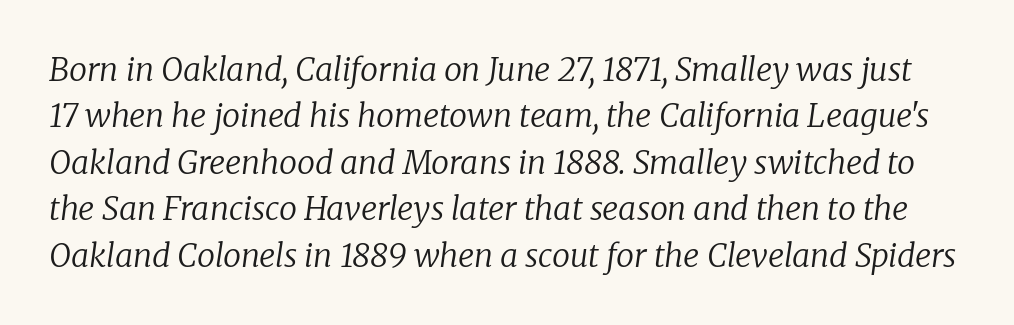
The image shows 32 px regular-weight serif type, italic (leaning right); set normal line spacing (1.45x), normal letter spacing, not underlined; low stroke contrast and a medium x-height.
